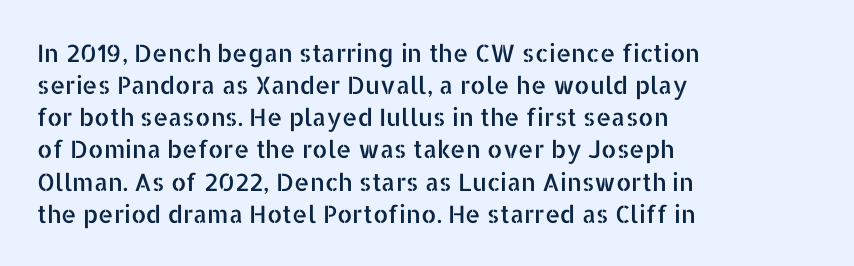
{"italic": "no", "underline": "no", "align": "left", "line_spacing": "normal", "line_spacing_ratio": 1.34, "letter_spacing": "normal", "letter_spacing_em": 0.0, "glyph_px": 24}
